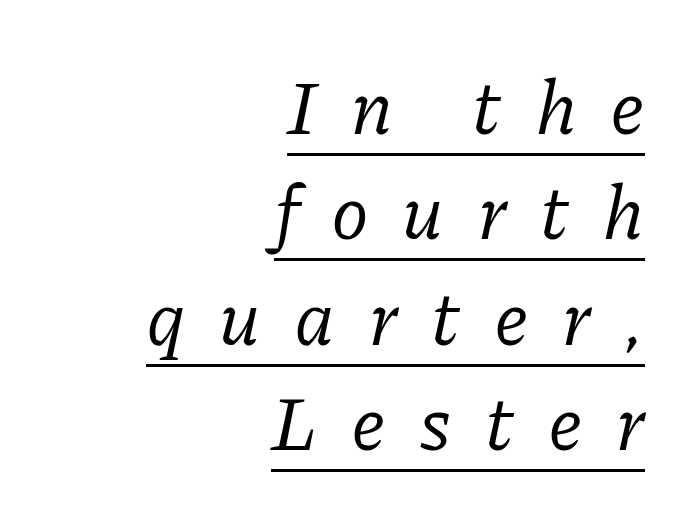
{"serif": "yes", "italic": "yes", "lean": "right", "slant_degrees": 11, "bold": "no", "weight": "regular", "width": "normal", "stroke_contrast": "low", "x_height": "medium", "monospaced": "no", "underline": "yes", "align": "right", "line_spacing": "normal", "line_spacing_ratio": 1.37, "letter_spacing": "wide", "letter_spacing_em": 0.45, "glyph_px": 77}
